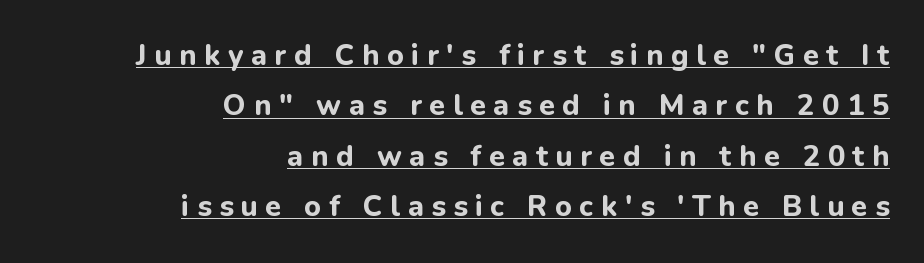
Q: Is the text bold? A: Yes.
Q: Is the text italic (slanted)? A: No, it is upright.
Q: Is the typeface a serif or a sans-serif typeface? A: Sans-serif.
Q: Is the text underlined? A: Yes.
Q: How is the paragraph aligned? A: Right-aligned.
Q: Is the spacing between letters normal or unusually wide? A: Unusually wide.
Q: Width (condensed, normal, or wide)? A: Normal.
Q: Stroke contrast? A: Low.
Q: x-height? A: Medium.
Q: Monospaced? A: No.
